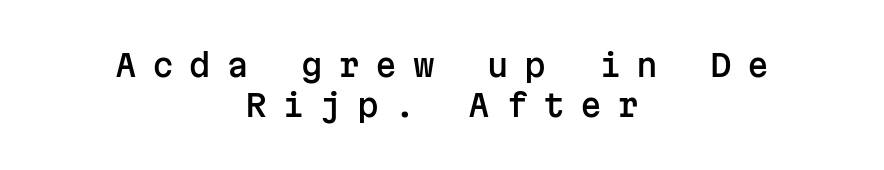
{"serif": "no", "italic": "no", "width": "normal", "stroke_contrast": "low", "x_height": "medium", "monospaced": "yes", "underline": "no", "align": "center", "line_spacing": "normal", "line_spacing_ratio": 1.28, "letter_spacing": "wide", "letter_spacing_em": 0.5, "glyph_px": 31}
